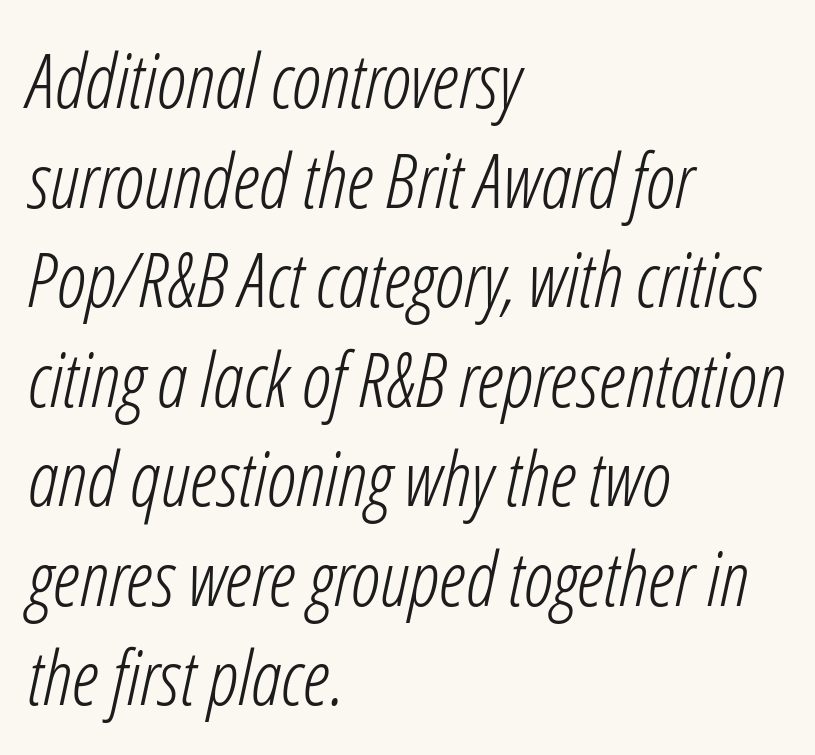
Q: Is the text bold? A: No.
Q: Is the text italic (slanted)? A: Yes, it leans right by about 12 degrees.
Q: Is the text underlined? A: No.
Q: How is the paragraph aligned? A: Left-aligned.
Q: Is the spacing between letters normal or unusually wide? A: Normal.
Q: Is the spacing between lines tight, normal or loose? A: Normal.
Q: Width (condensed, normal, or wide)? A: Condensed.
Q: Stroke contrast? A: Low.
Q: x-height? A: Medium.
Q: Monospaced? A: No.
